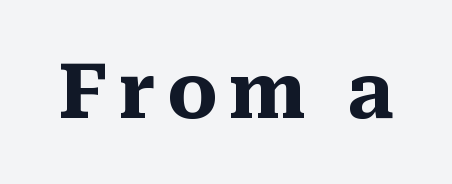
{"serif": "yes", "italic": "no", "bold": "yes", "weight": "heavy", "width": "normal", "stroke_contrast": "medium", "x_height": "medium", "monospaced": "no", "underline": "no", "glyph_px": 76}
